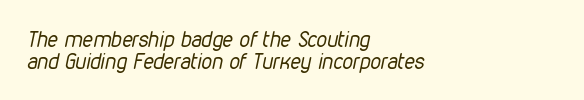
Q: Is the text bold? A: No.
Q: Is the text italic (slanted)? A: Yes, it leans right by about 12 degrees.
Q: Is the text underlined? A: No.
Q: How is the paragraph aligned? A: Left-aligned.
Q: Is the spacing between letters normal or unusually wide? A: Normal.
Q: Is the spacing between lines tight, normal or loose? A: Tight.
